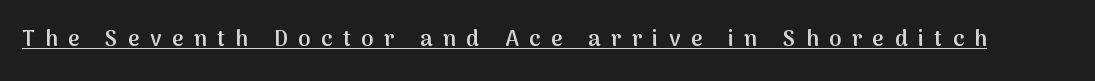
Q: Is the text bold? A: Semi-bold.
Q: Is the text italic (slanted)? A: No, it is upright.
Q: Is the text underlined? A: Yes.
Q: Is the spacing between letters normal or unusually wide? A: Unusually wide.
